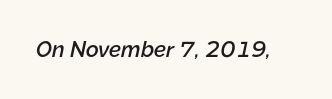
Honestly, there is no underline to notice here at all. The glyphs look as if they've been sheared to an angle. Students, this is semibold: more ink than regular, less than bold. The horizontal fit of the characters is conventional and even.
